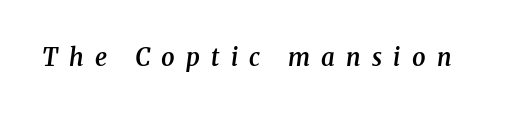
{"italic": "yes", "lean": "right", "slant_degrees": 8, "bold": "semi", "underline": "no", "letter_spacing": "wide", "letter_spacing_em": 0.47, "glyph_px": 24}
